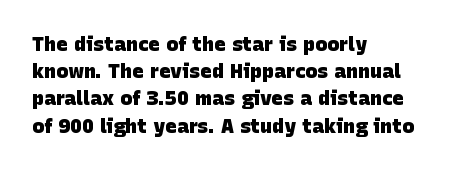
Q: Is the text bold? A: Yes.
Q: Is the text underlined? A: No.
Q: How is the paragraph aligned? A: Left-aligned.
Q: Is the spacing between letters normal or unusually wide? A: Normal.
Q: Is the spacing between lines tight, normal or loose? A: Normal.
